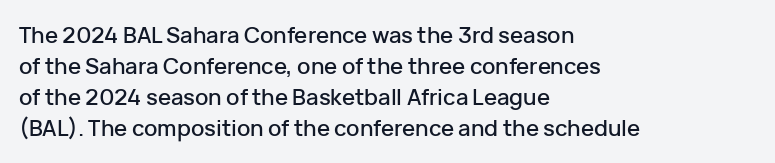
{"italic": "no", "underline": "no", "align": "left", "line_spacing": "normal", "line_spacing_ratio": 1.41, "letter_spacing": "normal", "letter_spacing_em": 0.0, "glyph_px": 22}
